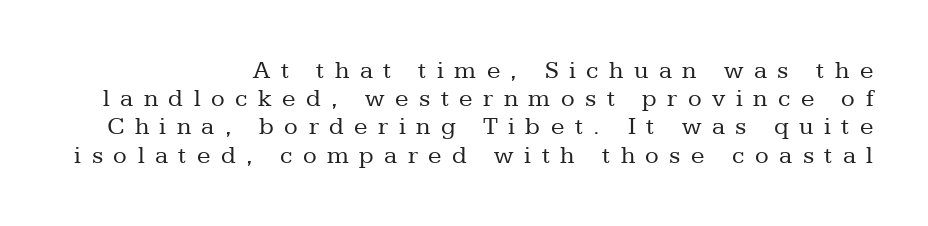
The image shows 25 px text type, upright; set right-aligned, tight line spacing (1.13x), unusually wide letter spacing (+0.42 em), not underlined.
